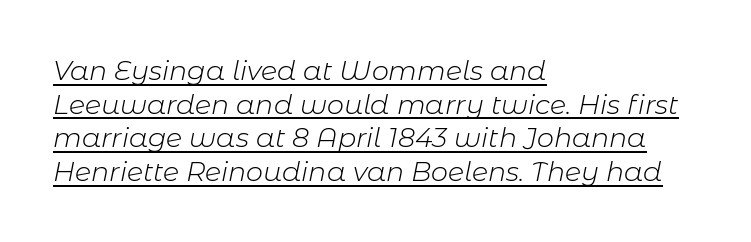
{"italic": "yes", "lean": "right", "slant_degrees": 11, "bold": "no", "underline": "yes", "align": "left", "line_spacing": "normal", "line_spacing_ratio": 1.25, "letter_spacing": "normal", "letter_spacing_em": 0.0, "glyph_px": 27}
